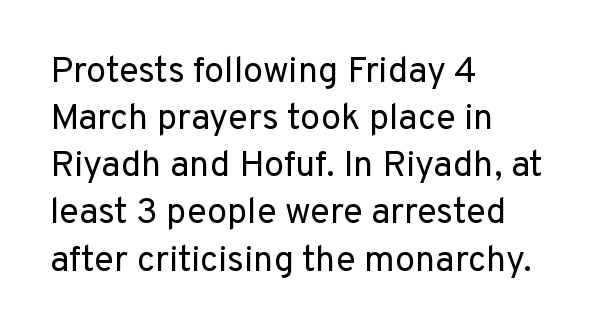
Q: Is the text bold? A: No.
Q: Is the text italic (slanted)? A: No, it is upright.
Q: Is the typeface a serif or a sans-serif typeface? A: Sans-serif.
Q: Is the text underlined? A: No.
Q: How is the paragraph aligned? A: Left-aligned.
Q: Is the spacing between letters normal or unusually wide? A: Normal.
Q: Is the spacing between lines tight, normal or loose? A: Normal.
Q: Width (condensed, normal, or wide)? A: Normal.
Q: Stroke contrast? A: Low.
Q: x-height? A: Medium.
Q: Monospaced? A: No.
